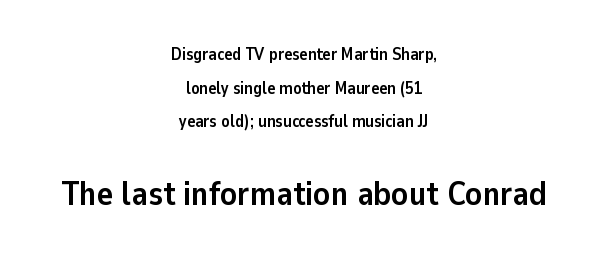
The image shows 34 px semibold sans-serif type, upright; set centered, loose line spacing (1.98x), normal letter spacing, not underlined; the second (bottom) block is 2.0x larger; low stroke contrast and a medium x-height.
